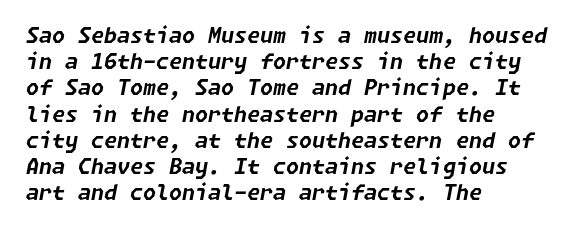
The whole block is typeset with a tilt. A normal amount of white space separates one row of letters from the next. Descender tails drop into unmarked territory. Students, note that the glyphs here touch the page at normal intervals.
